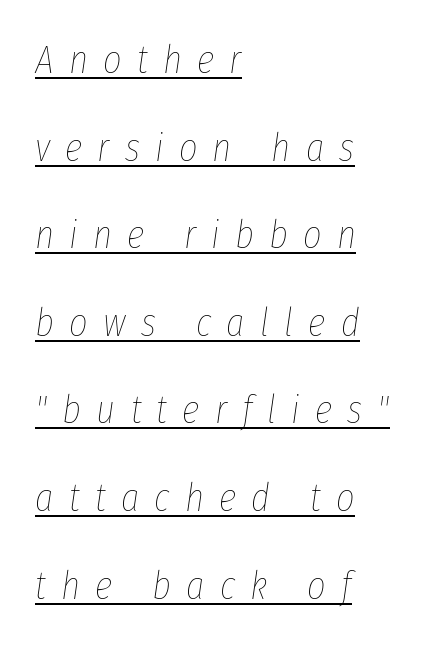
{"italic": "yes", "lean": "right", "slant_degrees": 8, "bold": "no", "weight": "thin", "width": "condensed", "stroke_contrast": "low", "x_height": "medium", "monospaced": "no", "underline": "yes", "align": "left", "line_spacing": "loose", "line_spacing_ratio": 2.19, "letter_spacing": "wide", "letter_spacing_em": 0.38, "glyph_px": 40}
